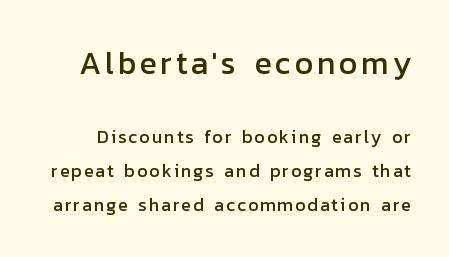
Q: Is the text italic (slanted)? A: No, it is upright.
Q: Is the typeface a serif or a sans-serif typeface? A: Sans-serif.
Q: Is the text underlined? A: No.
Q: Which block of text is set in a larger size, the first (top) or the second (bottom)? A: The first (top) one.
Q: Width (condensed, normal, or wide)? A: Normal.
Q: Stroke contrast? A: Low.
Q: x-height? A: Medium.
Q: Monospaced? A: No.
